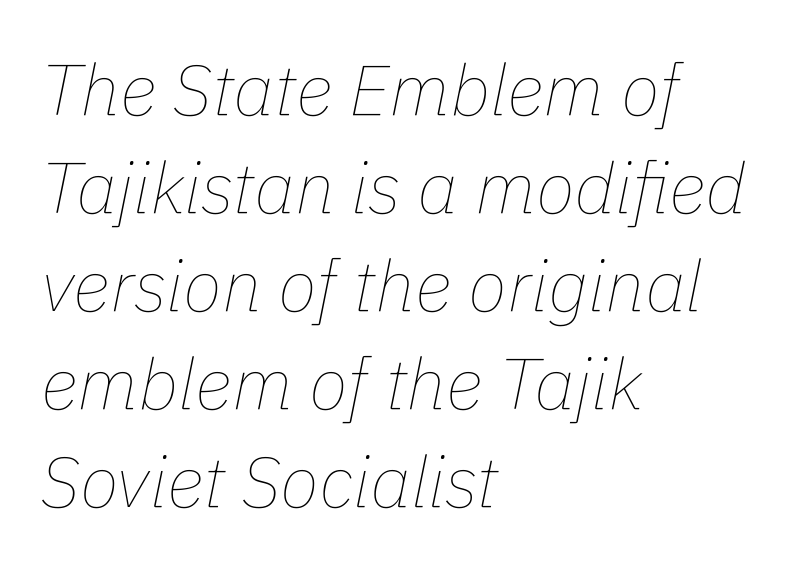
{"italic": "yes", "lean": "right", "slant_degrees": 11, "bold": "no", "weight": "thin", "width": "normal", "stroke_contrast": "low", "x_height": "medium", "monospaced": "no", "underline": "no", "align": "left", "line_spacing": "normal", "line_spacing_ratio": 1.36, "letter_spacing": "normal", "letter_spacing_em": 0.0, "glyph_px": 72}
